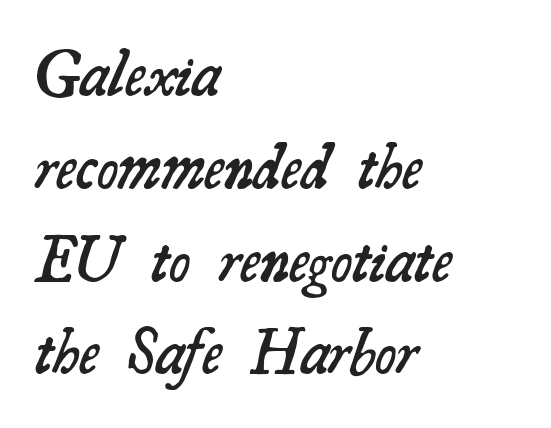
The image shows 64 px semibold serif type; set left-aligned, normal line spacing (1.45x), normal letter spacing, not underlined; medium stroke contrast and a small x-height.
